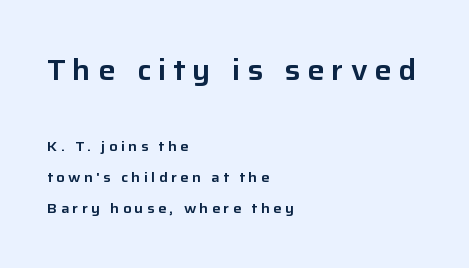
The image shows 29 px sans-serif type, upright; set left-aligned, loose line spacing (2.23x), unusually wide letter spacing (+0.24 em), not underlined; the first (top) block is 2.07x larger; low stroke contrast and a medium x-height.
